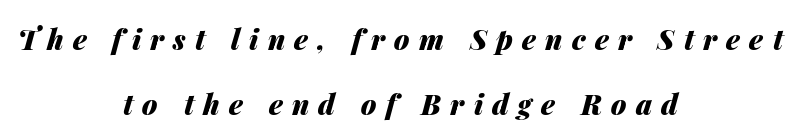
Q: Is the text bold? A: Yes.
Q: Is the text italic (slanted)? A: Yes, it leans right by about 14 degrees.
Q: Is the text underlined? A: No.
Q: How is the paragraph aligned? A: Centered.
Q: Is the spacing between letters normal or unusually wide? A: Unusually wide.
Q: Is the spacing between lines tight, normal or loose? A: Loose.
Q: Width (condensed, normal, or wide)? A: Normal.
Q: Stroke contrast? A: Medium.
Q: x-height? A: Medium.
Q: Monospaced? A: No.
